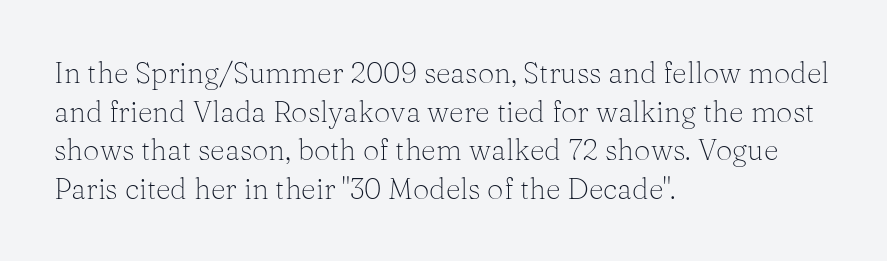
Think standard paragraph weight, or any step lighter than that. This sample has the flowing, uneven cadence of proportional lettering. The letters sit at their default tracking, neither squeezed nor spread. Leading: standard.
